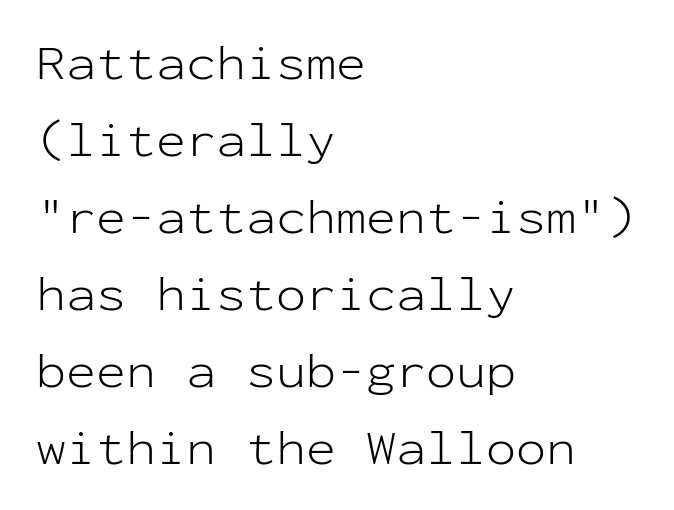
The image shows 50 px light sans-serif type, upright, monospaced; set left-aligned, normal line spacing (1.54x), normal letter spacing, not underlined; low stroke contrast and a medium x-height.
